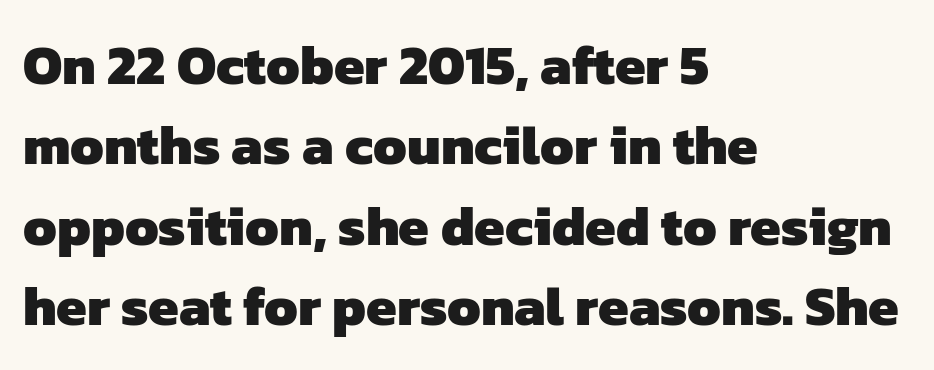
{"serif": "no", "bold": "yes", "weight": "heavy", "width": "normal", "stroke_contrast": "low", "x_height": "medium", "monospaced": "no", "underline": "no", "align": "left", "line_spacing": "normal", "line_spacing_ratio": 1.46, "letter_spacing": "normal", "letter_spacing_em": 0.0, "glyph_px": 55}
